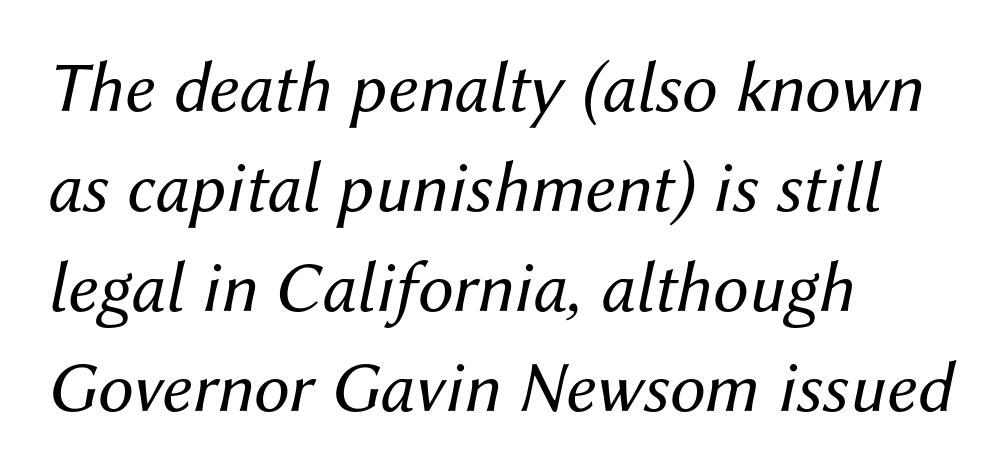
Q: Is the text bold? A: No.
Q: Is the text italic (slanted)? A: Yes, it leans right by about 12 degrees.
Q: Is the text underlined? A: No.
Q: How is the paragraph aligned? A: Left-aligned.
Q: Is the spacing between letters normal or unusually wide? A: Normal.
Q: Is the spacing between lines tight, normal or loose? A: Normal.
Q: Width (condensed, normal, or wide)? A: Normal.
Q: Stroke contrast? A: Medium.
Q: x-height? A: Medium.
Q: Monospaced? A: No.
